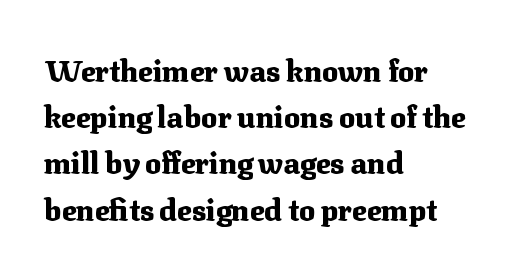
Glance below the letters and you will spot only blank space. Small tapered or slab feet sit at the stroke ends, so this counts as serif. Posture: vertical. Characters follow at the spacing the type designer built in. Its strokes are broad and dark, the hallmark of bold type. This rendering uses left alignment, leaving the right contour irregular.
